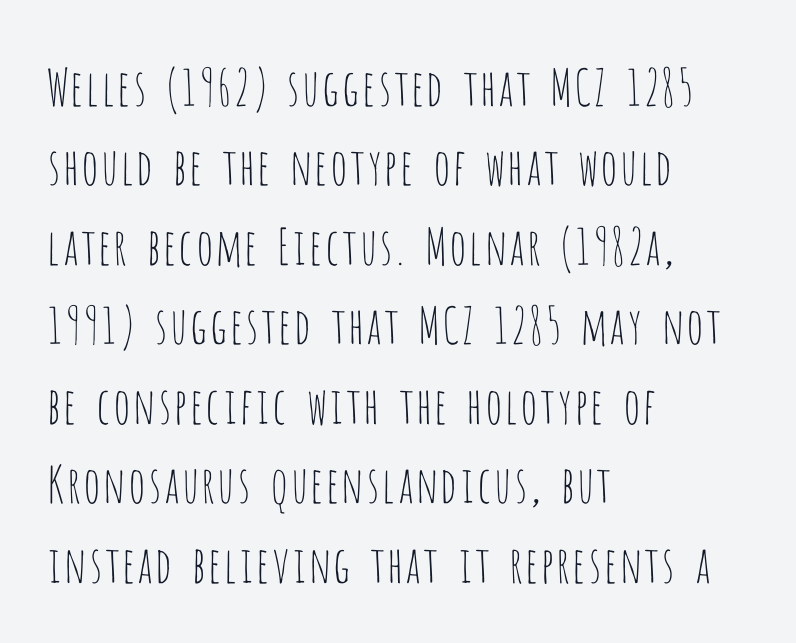
{"serif": "no", "italic": "no", "bold": "no", "weight": "thin", "width": "condensed", "stroke_contrast": "low", "x_height": "large", "monospaced": "no", "underline": "no", "align": "left", "line_spacing": "normal", "line_spacing_ratio": 1.59, "letter_spacing": "normal", "letter_spacing_em": 0.0, "glyph_px": 50}
